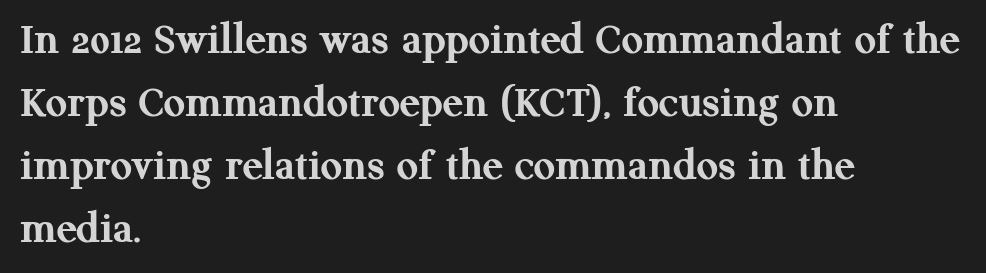
Q: Is the text bold? A: Yes.
Q: Is the text italic (slanted)? A: No, it is upright.
Q: Is the typeface a serif or a sans-serif typeface? A: Serif.
Q: Is the text underlined? A: No.
Q: How is the paragraph aligned? A: Left-aligned.
Q: Is the spacing between letters normal or unusually wide? A: Normal.
Q: Is the spacing between lines tight, normal or loose? A: Normal.
Q: Width (condensed, normal, or wide)? A: Normal.
Q: Stroke contrast? A: Medium.
Q: x-height? A: Medium.
Q: Monospaced? A: No.
